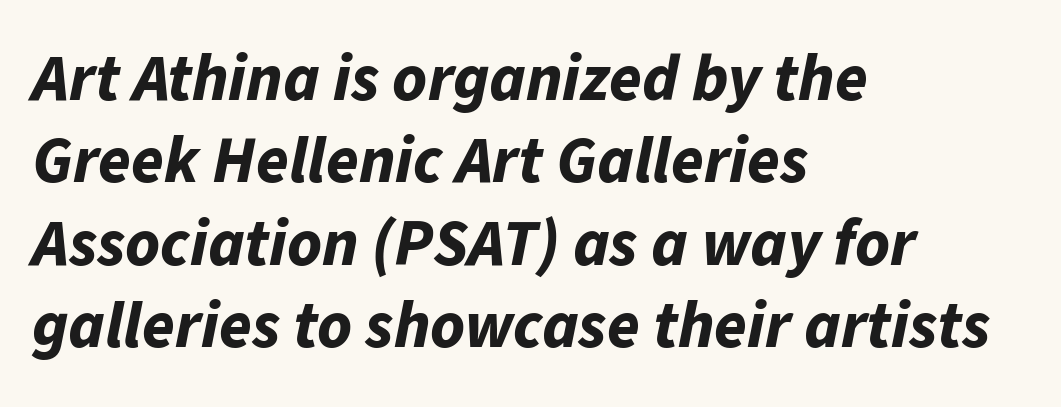
{"italic": "yes", "lean": "right", "slant_degrees": 11, "bold": "yes", "weight": "bold", "width": "normal", "stroke_contrast": "low", "x_height": "medium", "monospaced": "no", "underline": "no", "align": "left", "line_spacing": "normal", "line_spacing_ratio": 1.25, "letter_spacing": "normal", "letter_spacing_em": 0.0, "glyph_px": 66}
